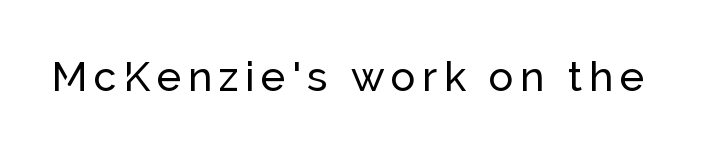
{"serif": "no", "italic": "no", "width": "normal", "stroke_contrast": "low", "x_height": "medium", "monospaced": "no", "underline": "no", "glyph_px": 41}
